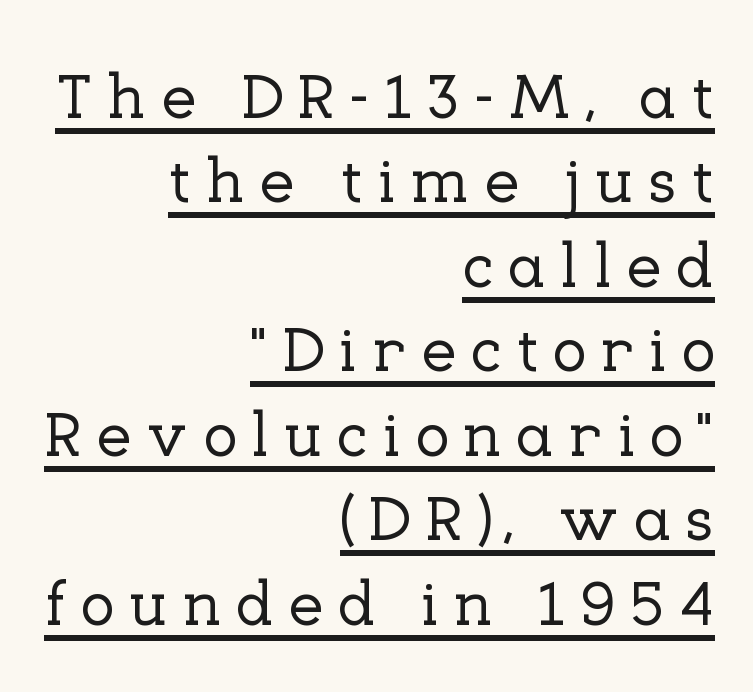
{"serif": "yes", "italic": "no", "width": "normal", "stroke_contrast": "low", "x_height": "medium", "monospaced": "no", "underline": "yes", "align": "right", "line_spacing": "normal", "line_spacing_ratio": 1.32, "letter_spacing": "wide", "letter_spacing_em": 0.22, "glyph_px": 64}
